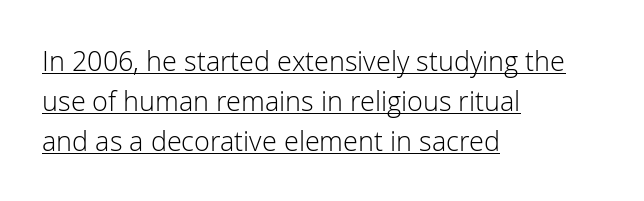
Is the stroke heavy? The answer is a plain regular-or-lighter. No italicization has been applied; the sample stays upright. Quick note: interline space is typical. The rendering uses the underline text-decoration.
